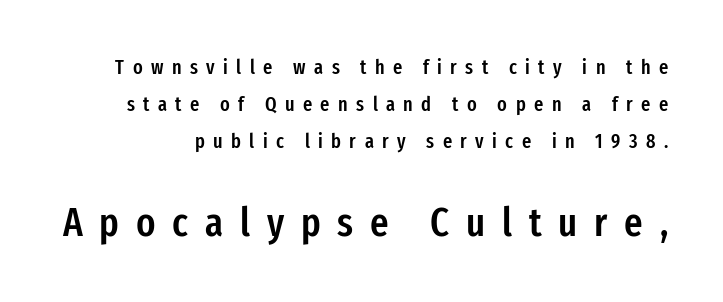
This is moderately heavy type, rendered in semibold. Which chunk is bigger? The second one — the bottom block dwarfs the top. Short note: letters widely spaced. The rendering uses natural spacing where letterforms have individual widths. A typesetter would label this face a sans.
